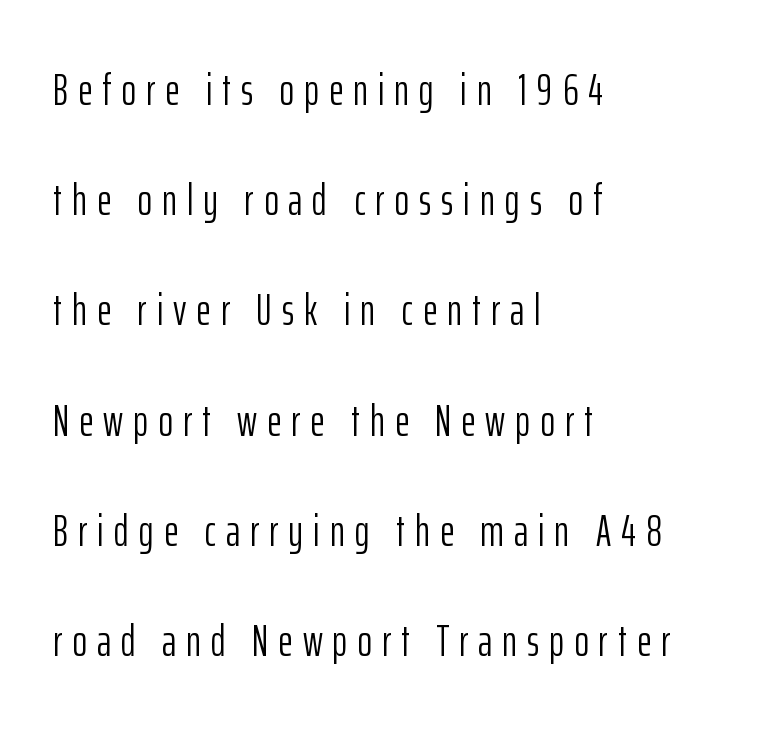
The image shows 45 px light, condensed sans-serif type, upright; set left-aligned, loose line spacing (2.45x), unusually wide letter spacing (+0.22 em), not underlined; low stroke contrast and a medium x-height.
